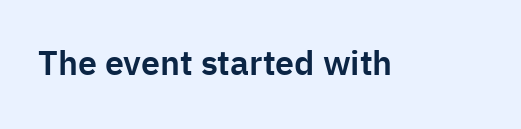
The image shows 34 px sans-serif type, upright; set normal letter spacing, not underlined; low stroke contrast and a medium x-height.
